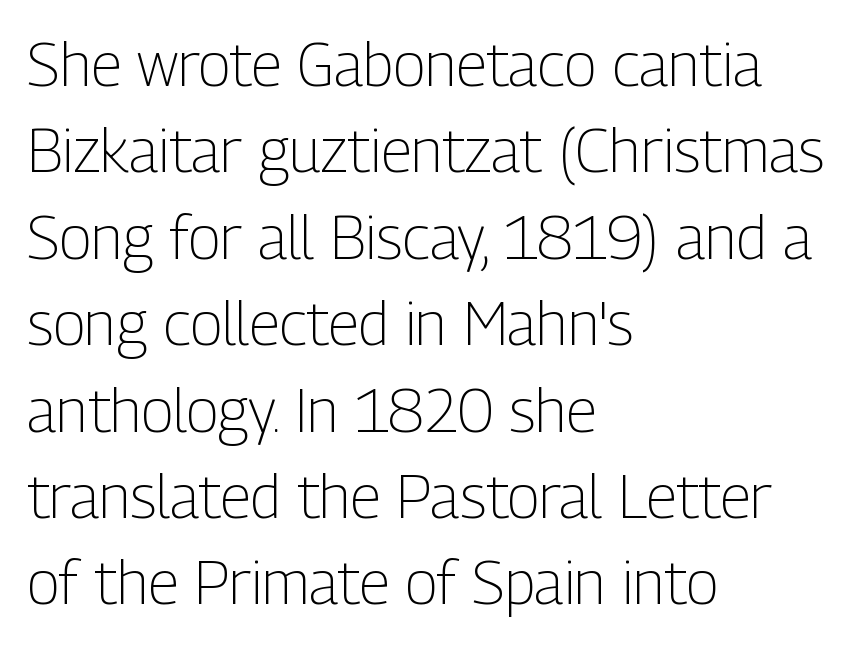
Q: Is the text bold? A: No.
Q: Is the text italic (slanted)? A: No, it is upright.
Q: Is the typeface a serif or a sans-serif typeface? A: Sans-serif.
Q: Is the text underlined? A: No.
Q: How is the paragraph aligned? A: Left-aligned.
Q: Is the spacing between letters normal or unusually wide? A: Normal.
Q: Is the spacing between lines tight, normal or loose? A: Normal.
Q: Width (condensed, normal, or wide)? A: Condensed.
Q: Stroke contrast? A: Low.
Q: x-height? A: Medium.
Q: Monospaced? A: No.
